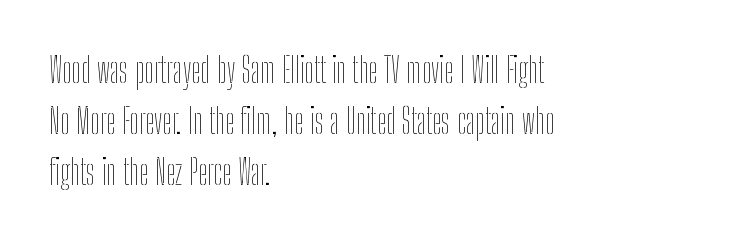
The image shows 34 px thin, condensed type, upright; set left-aligned, normal line spacing (1.5x), normal letter spacing, not underlined; low stroke contrast and a medium x-height.
